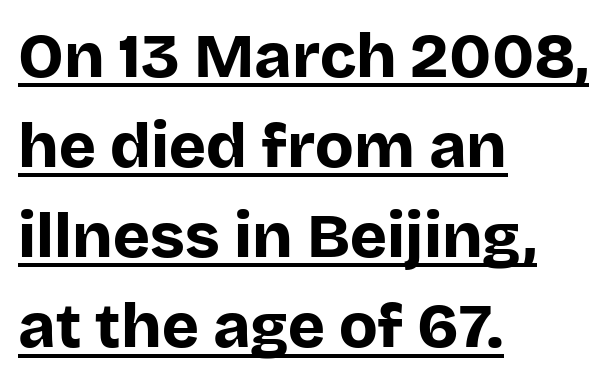
This sample uses an upright cut, with every glyph sitting square on the baseline. Vertically, the passage feels balanced, rows spaced as you'd expect. The rendering anchors every line to the left-hand side. Descenders here cross a horizontal rule under the line. Tracking here is standard; glyphs follow each other at the usual distance.
